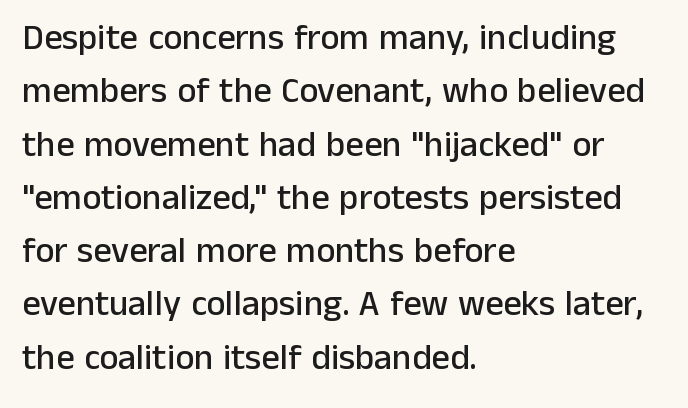
Check the space under the baseline: it is left empty. This sample uses an upright cut, with every glyph sitting square on the baseline. Interline gaps are of average width in this sample. Caption: standard tracking, unaltered. The rendering shows plain stroke endings on the letterforms — a sans-serif design.
